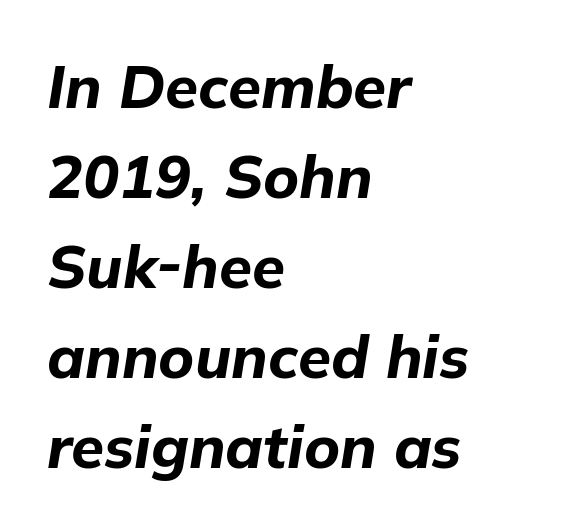
The image shows 60 px bold type, italic (leaning right); set left-aligned, normal line spacing (1.5x), normal letter spacing, not underlined; low stroke contrast and a medium x-height.
